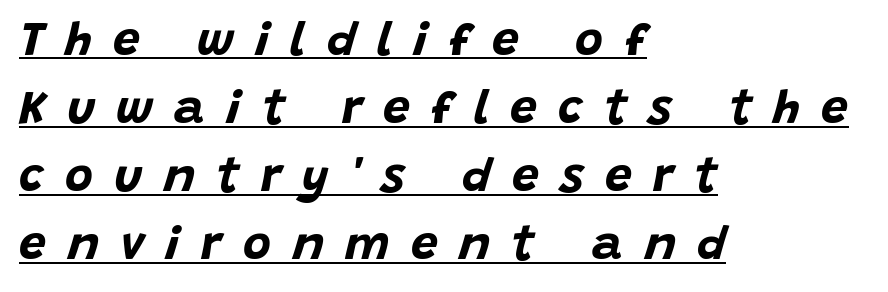
The image shows 48 px bold type, italic (leaning right); set left-aligned, normal line spacing (1.42x), unusually wide letter spacing (+0.44 em), underlined; low stroke contrast and a large x-height.
